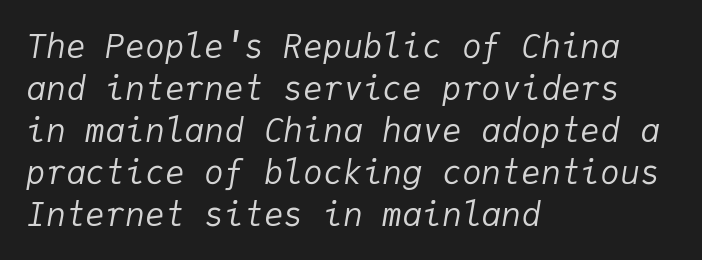
{"italic": "yes", "lean": "right", "slant_degrees": 9, "bold": "no", "weight": "regular", "width": "normal", "stroke_contrast": "low", "x_height": "medium", "monospaced": "yes", "underline": "no", "align": "left", "line_spacing": "normal", "line_spacing_ratio": 1.27, "letter_spacing": "normal", "letter_spacing_em": 0.0, "glyph_px": 33}
